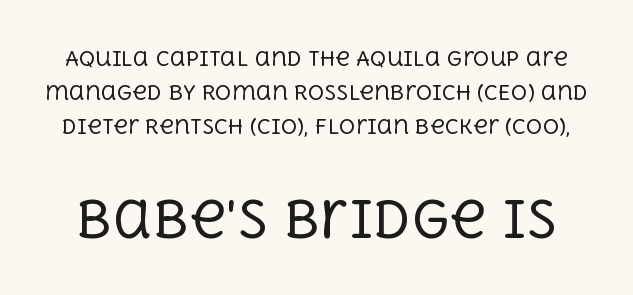
Q: Is the text bold? A: No.
Q: Is the text italic (slanted)? A: No, it is upright.
Q: Is the typeface a serif or a sans-serif typeface? A: Serif.
Q: Is the text underlined? A: No.
Q: Is the spacing between letters normal or unusually wide? A: Normal.
Q: Is the spacing between lines tight, normal or loose? A: Normal.
Q: Which block of text is set in a larger size, the first (top) or the second (bottom)? A: The second (bottom) one.
Q: Width (condensed, normal, or wide)? A: Normal.
Q: x-height? A: Large.
Q: Monospaced? A: No.
